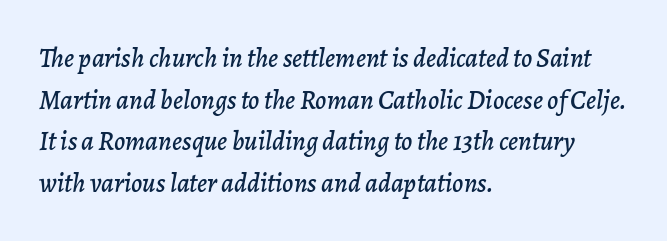
Q: Is the text italic (slanted)? A: Yes, it leans right by about 7 degrees.
Q: Is the text underlined? A: No.
Q: How is the paragraph aligned? A: Left-aligned.
Q: Is the spacing between letters normal or unusually wide? A: Normal.
Q: Is the spacing between lines tight, normal or loose? A: Normal.
